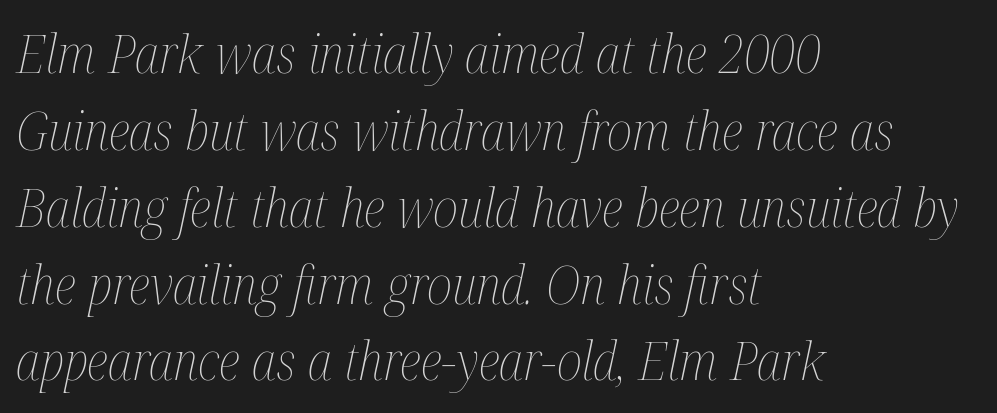
Q: Is the text bold? A: No.
Q: Is the text italic (slanted)? A: Yes, it leans right by about 12 degrees.
Q: Is the text underlined? A: No.
Q: How is the paragraph aligned? A: Left-aligned.
Q: Is the spacing between letters normal or unusually wide? A: Normal.
Q: Is the spacing between lines tight, normal or loose? A: Normal.
Q: Width (condensed, normal, or wide)? A: Condensed.
Q: Stroke contrast? A: Medium.
Q: x-height? A: Medium.
Q: Monospaced? A: No.
